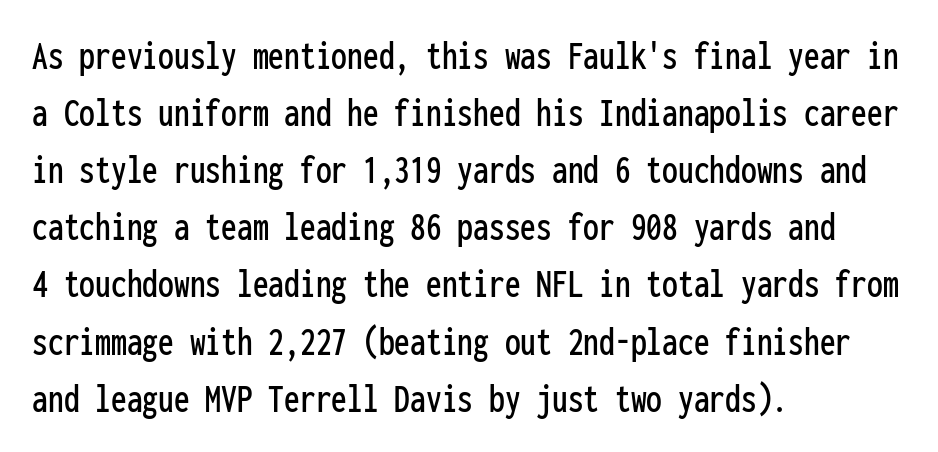
The image shows 42 px condensed sans-serif type, upright, monospaced; set left-aligned, normal line spacing (1.36x), normal letter spacing, not underlined; low stroke contrast and a medium x-height.
